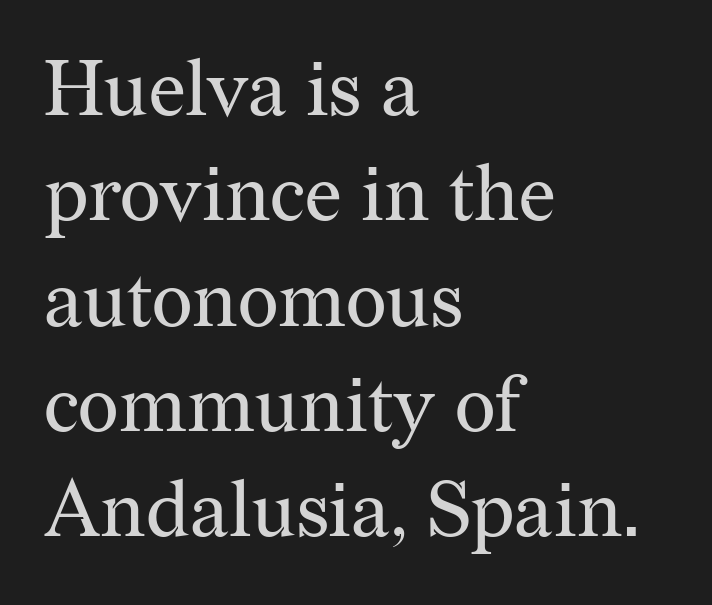
Compared with a typical body face, this is equally light or lighter still. A typesetter would mark this as roman, not italic. Each new line begins a customary step beneath the previous one. The letters advance in unequal steps, a hallmark of proportional type. A serif font was chosen for this passage.
